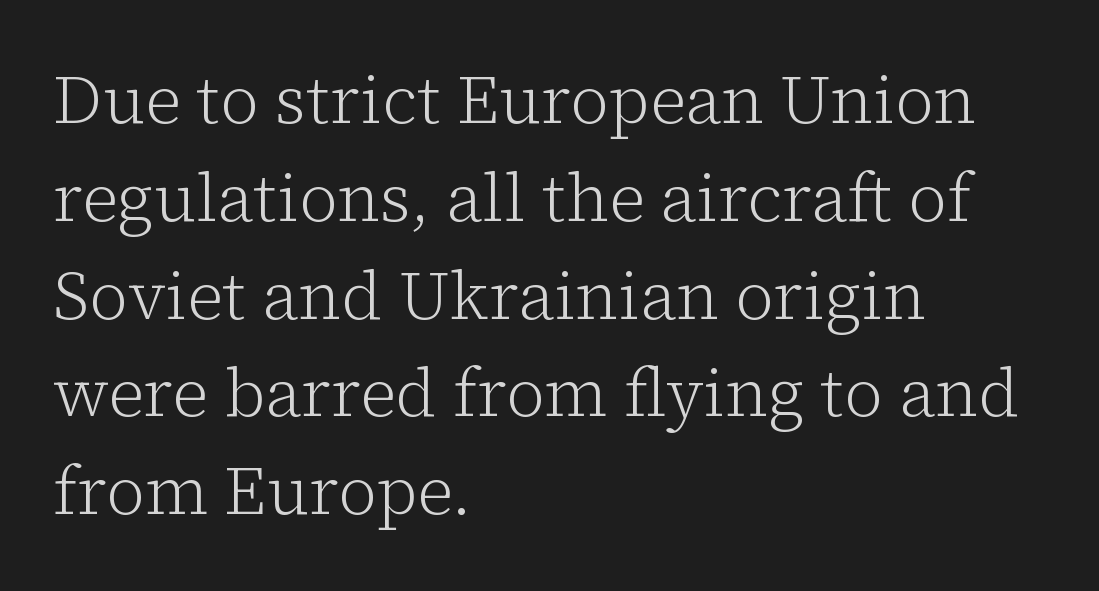
{"serif": "yes", "italic": "no", "bold": "no", "weight": "light", "width": "normal", "stroke_contrast": "low", "x_height": "medium", "monospaced": "no", "underline": "no", "align": "left", "line_spacing": "normal", "line_spacing_ratio": 1.46, "letter_spacing": "normal", "letter_spacing_em": 0.0, "glyph_px": 67}
